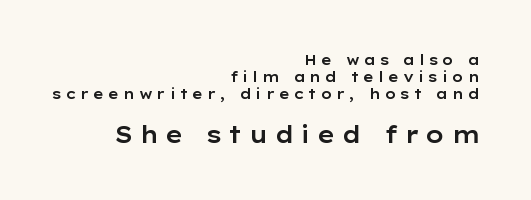
Horizontally, the lines are justified to the trailing edge only. The tracking jumps out immediately: characters are airy and widely separated. Ordinary non-slanted type is in use. Larger block? The one below; the one above is distinctly smaller. Quick note: underline off.
